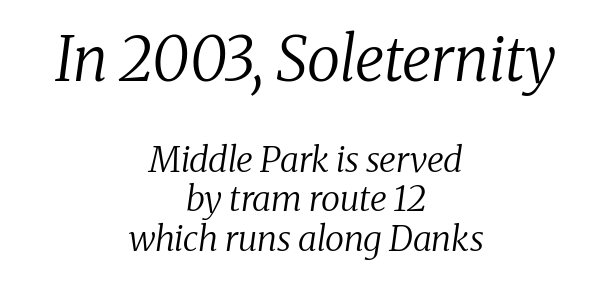
These two chunks differ in scale, with the top chunk taking the larger measure. The line-height multiplier appears low, near solid setting. This is serif lettering, the kind often seen in printed books. The space beneath each line is pristine and unruled. The font sits on the lighter half of the weight spectrum, regular included. The specimen reads as italic at a glance.
